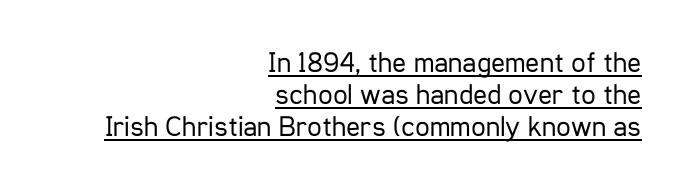
The image shows 29 px regular-weight, condensed sans-serif type, upright; set right-aligned, tight line spacing (1.11x), normal letter spacing, underlined; low stroke contrast and a medium x-height.
